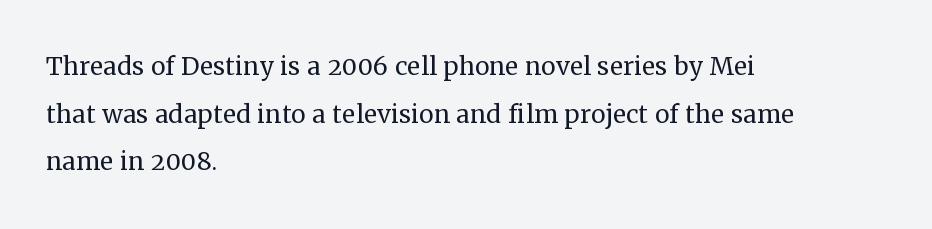
{"serif": "yes", "italic": "no", "bold": "no", "weight": "regular", "width": "normal", "stroke_contrast": "medium", "x_height": "medium", "monospaced": "no", "underline": "no", "align": "left", "line_spacing": "normal", "line_spacing_ratio": 1.44, "letter_spacing": "normal", "letter_spacing_em": 0.0, "glyph_px": 33}
